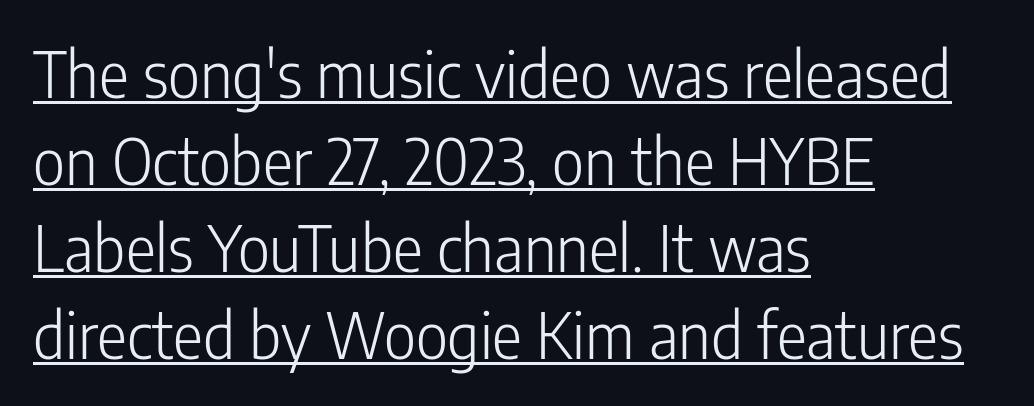
{"serif": "no", "italic": "no", "bold": "no", "weight": "light", "width": "condensed", "stroke_contrast": "low", "x_height": "medium", "monospaced": "no", "underline": "yes", "align": "left", "line_spacing": "normal", "line_spacing_ratio": 1.38, "letter_spacing": "normal", "letter_spacing_em": 0.0, "glyph_px": 63}
